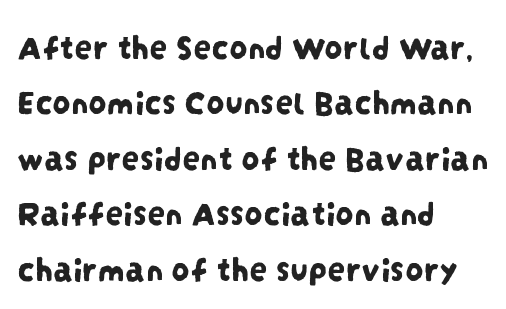
In terms of letterspacing, this is plain default setting. The passage is arranged the way most books set body copy — flush left. Nobody drew a line under any word here. If you measured baseline to baseline, you'd find a middling distance. Font category for this specimen: sans-serif.
